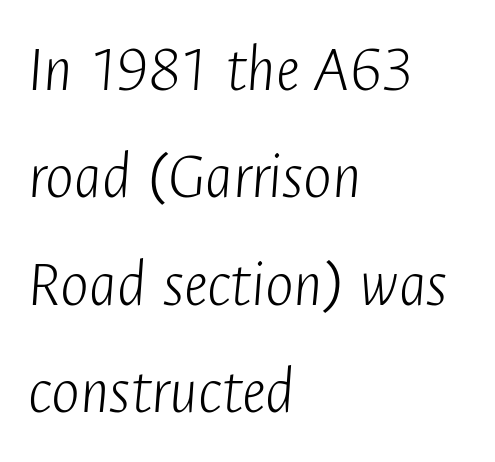
Nobody touched the tracking dial on this one. Line spacing here is normal. Ink coverage per letter is moderate at most. Line beginnings align vertically; line endings do not.
